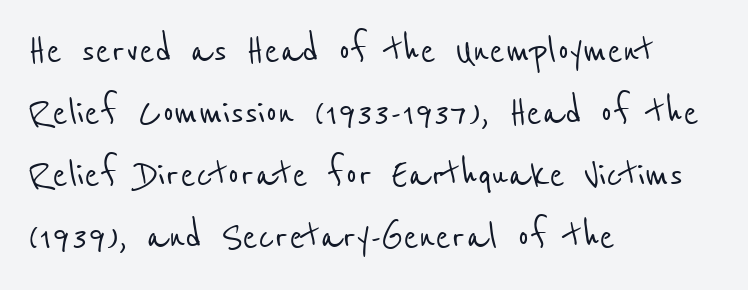
The image shows 46 px condensed sans-serif type; set left-aligned, normal line spacing (1.35x), normal letter spacing, not underlined; low stroke contrast and a medium x-height.
